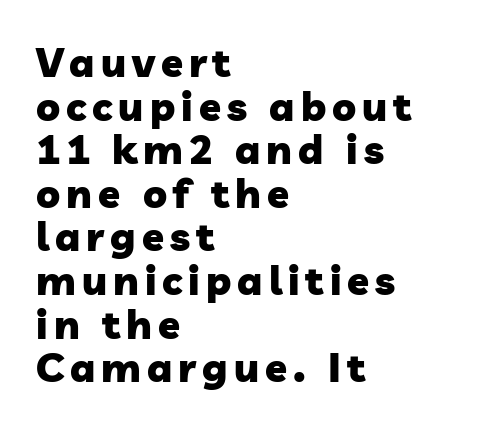
{"serif": "no", "bold": "yes", "weight": "heavy", "width": "normal", "stroke_contrast": "low", "x_height": "medium", "monospaced": "no", "underline": "no", "align": "left", "line_spacing": "tight", "line_spacing_ratio": 1.09, "glyph_px": 40}
